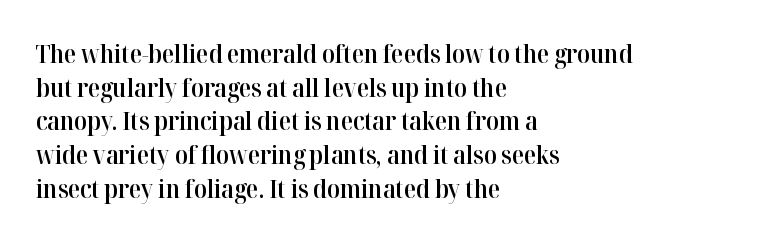
Is there any slant? The stems are plumb. Only glyphs here, with clear space below each row. A fair bit of extra ink — the face is semibold, not bold. Honestly, the row spacing looks completely unremarkable. These lines stack with their left ends in a neat column.
